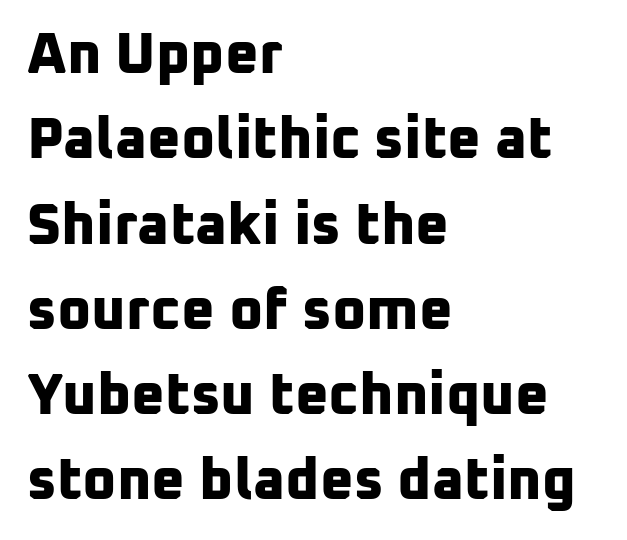
Q: Is the text bold? A: Yes.
Q: Is the typeface a serif or a sans-serif typeface? A: Sans-serif.
Q: Is the text underlined? A: No.
Q: How is the paragraph aligned? A: Left-aligned.
Q: Is the spacing between letters normal or unusually wide? A: Normal.
Q: Is the spacing between lines tight, normal or loose? A: Normal.
Q: Width (condensed, normal, or wide)? A: Normal.
Q: Stroke contrast? A: Low.
Q: x-height? A: Medium.
Q: Monospaced? A: No.
